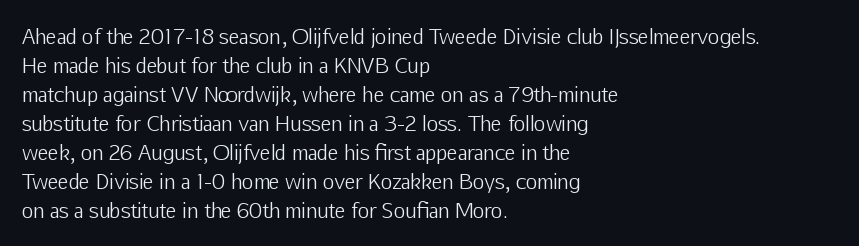
Q: Is the text bold? A: No.
Q: Is the text italic (slanted)? A: No, it is upright.
Q: Is the text underlined? A: No.
Q: How is the paragraph aligned? A: Left-aligned.
Q: Is the spacing between letters normal or unusually wide? A: Normal.
Q: Is the spacing between lines tight, normal or loose? A: Normal.
